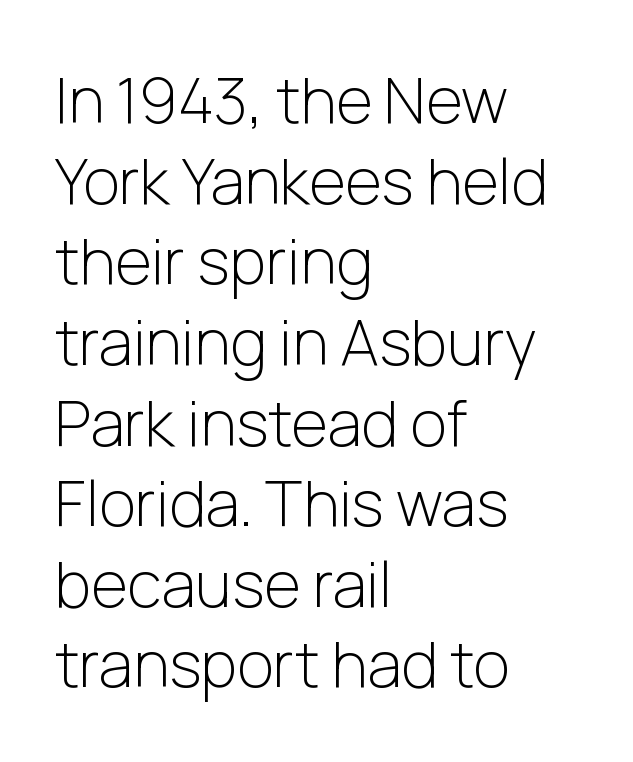
Q: Is the text bold? A: No.
Q: Is the text italic (slanted)? A: No, it is upright.
Q: Is the typeface a serif or a sans-serif typeface? A: Sans-serif.
Q: Is the text underlined? A: No.
Q: How is the paragraph aligned? A: Left-aligned.
Q: Is the spacing between letters normal or unusually wide? A: Normal.
Q: Is the spacing between lines tight, normal or loose? A: Normal.
Q: Width (condensed, normal, or wide)? A: Normal.
Q: Stroke contrast? A: Low.
Q: x-height? A: Medium.
Q: Monospaced? A: No.
